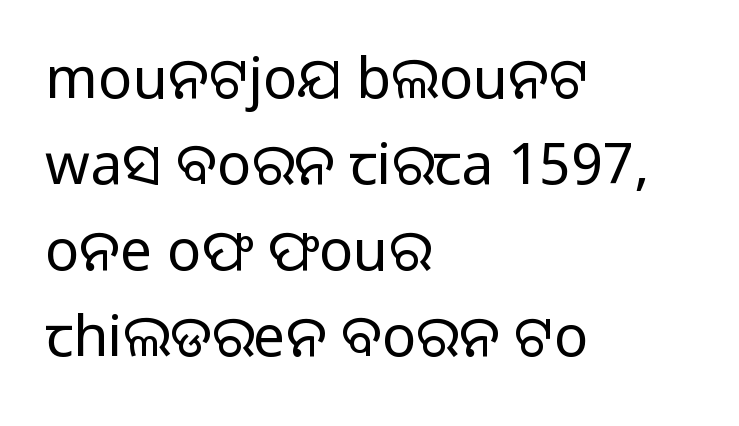
Q: Is the text bold? A: No.
Q: Is the text italic (slanted)? A: No, it is upright.
Q: Is the typeface a serif or a sans-serif typeface? A: Sans-serif.
Q: Is the text underlined? A: No.
Q: How is the paragraph aligned? A: Left-aligned.
Q: Is the spacing between letters normal or unusually wide? A: Normal.
Q: Is the spacing between lines tight, normal or loose? A: Normal.
Q: Width (condensed, normal, or wide)? A: Normal.
Q: Stroke contrast? A: Low.
Q: x-height? A: Medium.
Q: Monospaced? A: No.
